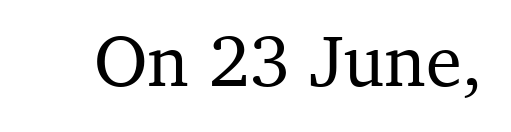
Glyph-to-glyph distance matches everyday printed text. This sample has the flowing, uneven cadence of proportional lettering. Nobody drew a line under any word here. Is this a sans? No — the strokes have serifs. Posture: upright roman.
